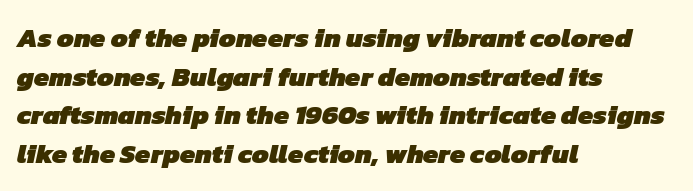
Q: Is the text bold? A: Yes.
Q: Is the text underlined? A: No.
Q: How is the paragraph aligned? A: Left-aligned.
Q: Is the spacing between letters normal or unusually wide? A: Normal.
Q: Is the spacing between lines tight, normal or loose? A: Normal.
